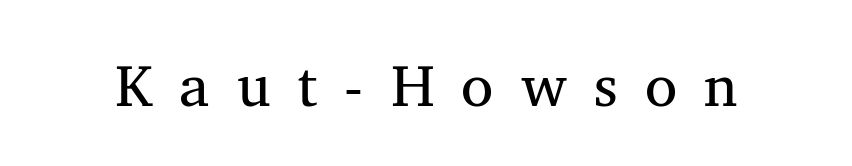
Q: Is the text bold? A: No.
Q: Is the text italic (slanted)? A: No, it is upright.
Q: Is the typeface a serif or a sans-serif typeface? A: Serif.
Q: Is the text underlined? A: No.
Q: Is the spacing between letters normal or unusually wide? A: Unusually wide.
Q: Width (condensed, normal, or wide)? A: Normal.
Q: Stroke contrast? A: Medium.
Q: x-height? A: Medium.
Q: Monospaced? A: No.
